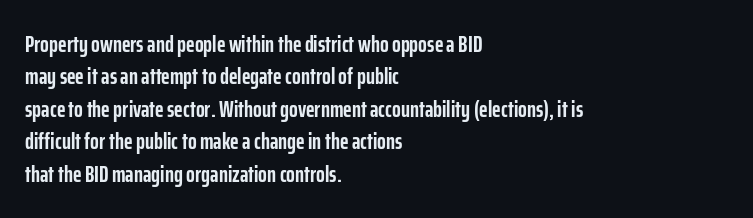
The space directly below the letters is spotless. A dark, heavy texture on the line: the type is bold. Every row of glyphs begins at an identical x-position on the left. Posture: vertical.
